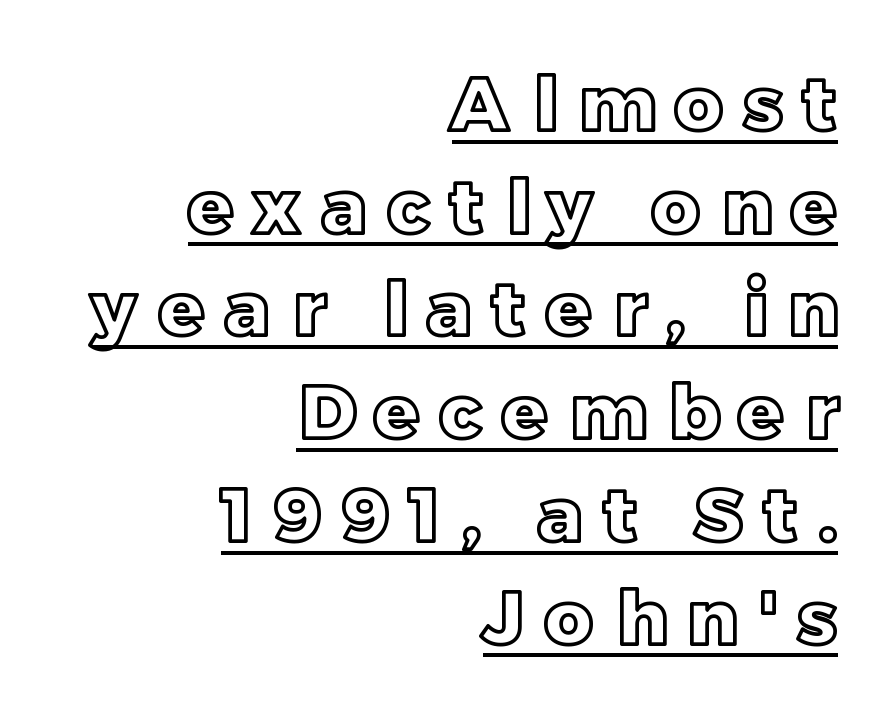
Q: Is the text italic (slanted)? A: No, it is upright.
Q: Is the text underlined? A: Yes.
Q: How is the paragraph aligned? A: Right-aligned.
Q: Is the spacing between letters normal or unusually wide? A: Unusually wide.
Q: Is the spacing between lines tight, normal or loose? A: Normal.
Q: Width (condensed, normal, or wide)? A: Normal.
Q: x-height? A: Large.
Q: Monospaced? A: No.
